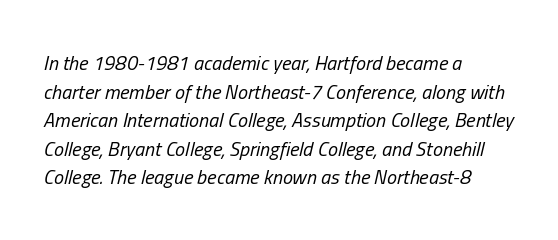
The image shows 20 px text type, italic (leaning right); set left-aligned, normal line spacing (1.43x), normal letter spacing, not underlined.
